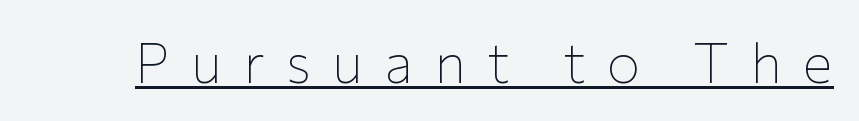
Q: Is the text bold? A: No.
Q: Is the text italic (slanted)? A: No, it is upright.
Q: Is the typeface a serif or a sans-serif typeface? A: Sans-serif.
Q: Is the text underlined? A: Yes.
Q: Is the spacing between letters normal or unusually wide? A: Unusually wide.
Q: Width (condensed, normal, or wide)? A: Normal.
Q: Stroke contrast? A: Low.
Q: x-height? A: Medium.
Q: Monospaced? A: No.
